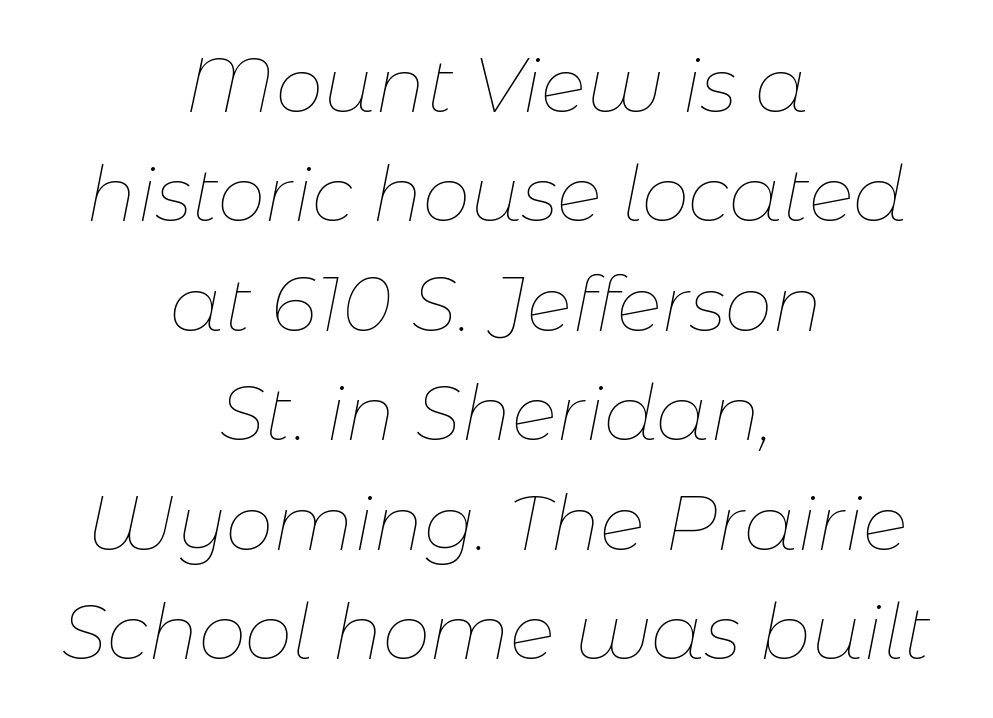
The image shows 76 px thin type, italic (leaning right); set centered, normal line spacing (1.44x), normal letter spacing, not underlined; low stroke contrast and a medium x-height.
